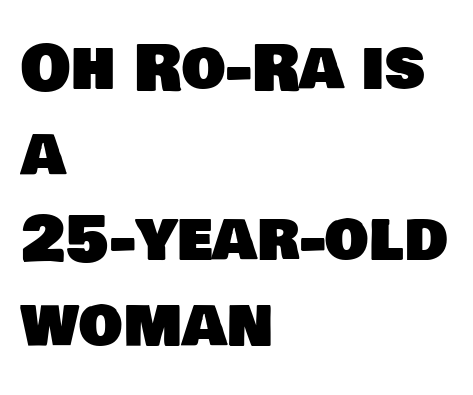
The image shows 62 px sans-serif type; set left-aligned, normal line spacing (1.38x), normal letter spacing, not underlined; low stroke contrast and a large x-height.
